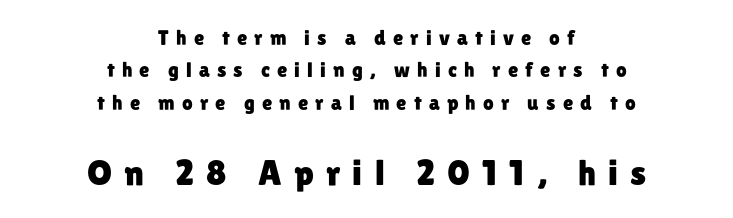
{"serif": "no", "italic": "no", "width": "normal", "stroke_contrast": "low", "x_height": "medium", "monospaced": "no", "underline": "no", "align": "center", "line_spacing": "normal", "line_spacing_ratio": 1.54, "letter_spacing": "wide", "letter_spacing_em": 0.34, "larger_block": "second", "size_ratio": 1.71, "glyph_px": 36}
